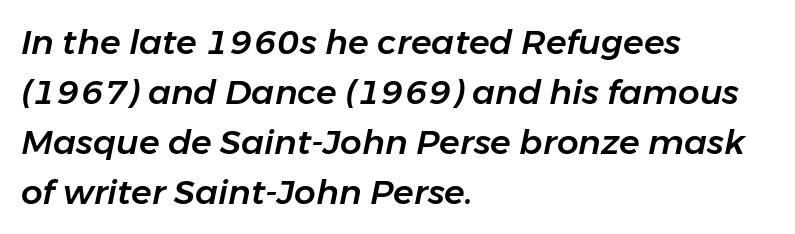
This block has exactly the height ordinary leading produces. The passage shown has conventional tracking throughout. The compositor pushed each line to the left boundary. Characters are canted at an angle relative to the baseline's perpendicular. Each letter keeps its own natural width here, so spacing adapts to shape.
